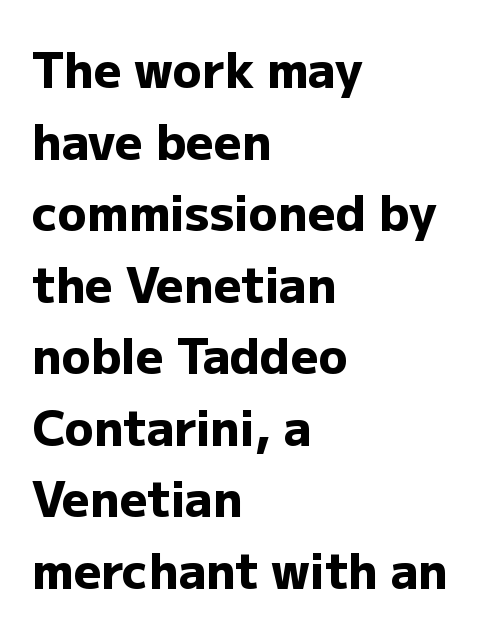
The image shows 48 px heavy sans-serif type, upright; set left-aligned, normal line spacing (1.49x), normal letter spacing, not underlined; low stroke contrast and a medium x-height.
